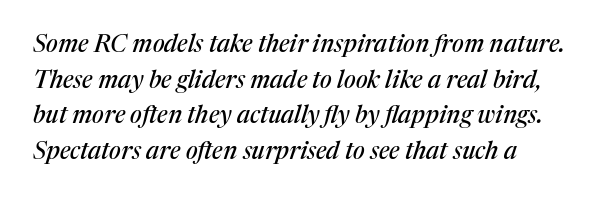
The image shows 24 px text type, italic (leaning right); set left-aligned, normal line spacing (1.48x), normal letter spacing, not underlined.
